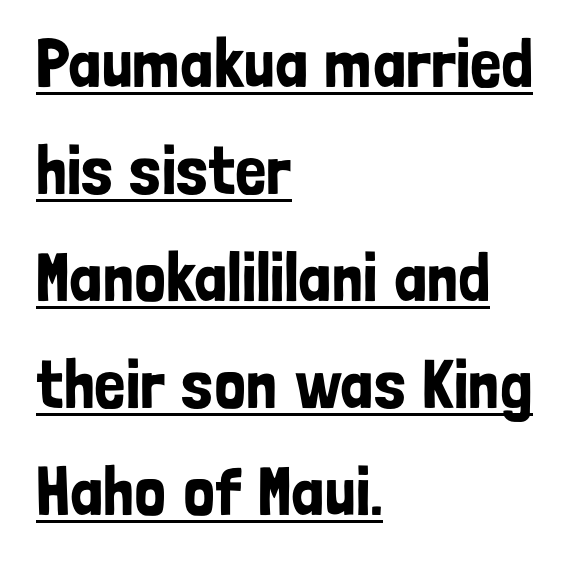
{"serif": "no", "italic": "no", "width": "condensed", "stroke_contrast": "low", "x_height": "medium", "monospaced": "no", "underline": "yes", "align": "left", "line_spacing": "normal", "line_spacing_ratio": 1.55, "letter_spacing": "normal", "letter_spacing_em": 0.0, "glyph_px": 69}
